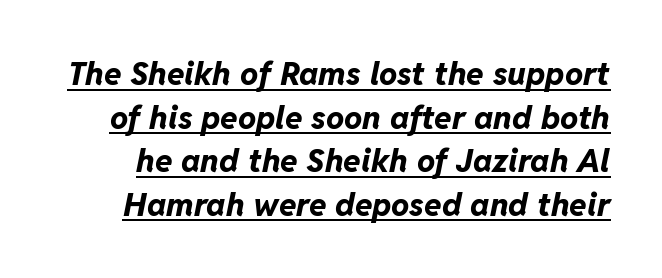
The image shows 32 px bold type, italic (leaning right); set normal line spacing (1.36x), normal letter spacing, underlined; low stroke contrast and a medium x-height.
